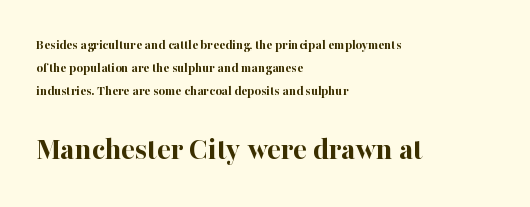
These lines are composed in type with serifs. The rendering enlarges the type as you move from the upper chunk to the lower. A bare baseline throughout the passage. Reading down the column, the eye jumps a familiar distance to each next line.
